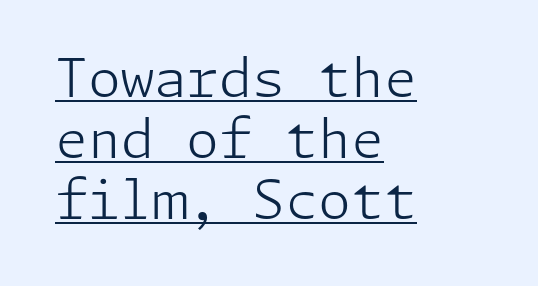
Q: Is the text bold? A: No.
Q: Is the text italic (slanted)? A: No, it is upright.
Q: Is the typeface a serif or a sans-serif typeface? A: Sans-serif.
Q: Is the text underlined? A: Yes.
Q: How is the paragraph aligned? A: Left-aligned.
Q: Is the spacing between letters normal or unusually wide? A: Normal.
Q: Is the spacing between lines tight, normal or loose? A: Tight.
Q: Width (condensed, normal, or wide)? A: Normal.
Q: Stroke contrast? A: Low.
Q: x-height? A: Medium.
